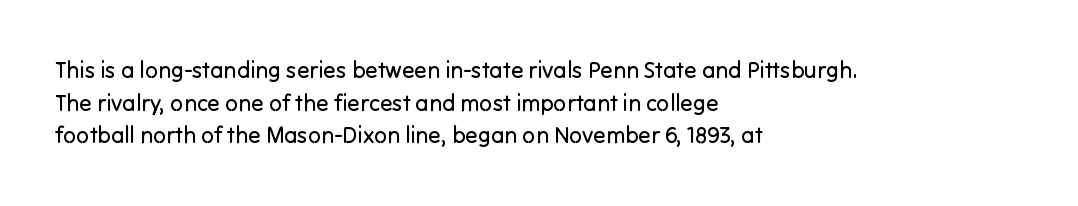
{"italic": "no", "bold": "no", "underline": "no", "align": "left", "line_spacing": "normal", "line_spacing_ratio": 1.42, "letter_spacing": "normal", "letter_spacing_em": 0.0, "glyph_px": 23}
